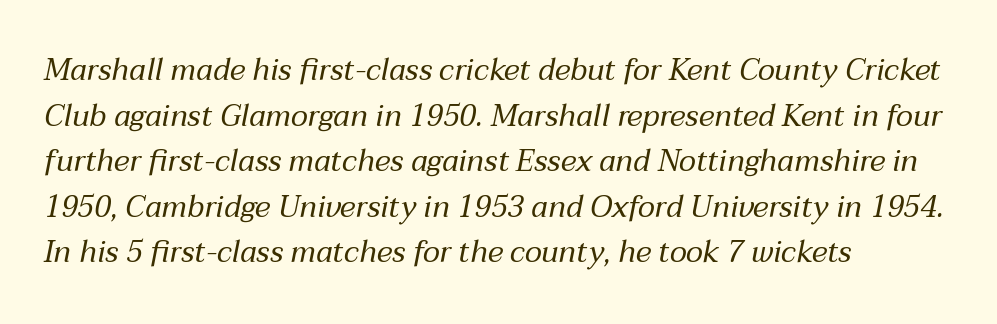
{"italic": "yes", "lean": "right", "slant_degrees": 12, "bold": "no", "weight": "regular", "width": "normal", "stroke_contrast": "medium", "x_height": "medium", "monospaced": "no", "underline": "no", "align": "left", "line_spacing": "normal", "line_spacing_ratio": 1.52, "letter_spacing": "normal", "letter_spacing_em": 0.0, "glyph_px": 30}
